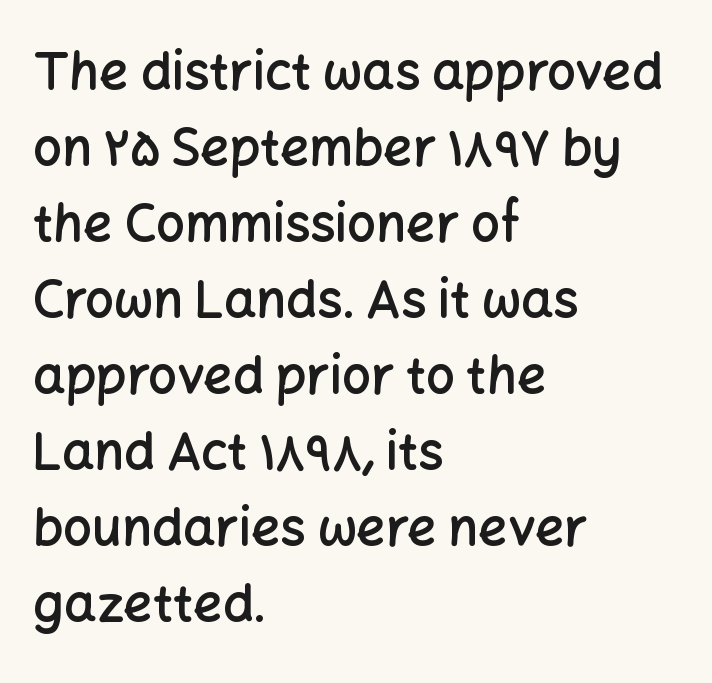
{"serif": "no", "italic": "no", "bold": "semi", "weight": "semibold", "width": "normal", "stroke_contrast": "low", "x_height": "medium", "monospaced": "no", "underline": "no", "align": "left", "line_spacing": "normal", "line_spacing_ratio": 1.49, "letter_spacing": "normal", "letter_spacing_em": 0.0, "glyph_px": 51}
